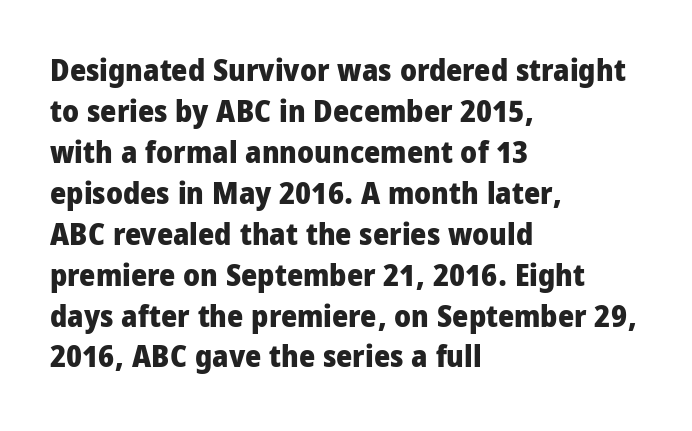
The image shows 31 px heavy, condensed sans-serif type, upright; set left-aligned, normal line spacing (1.32x), normal letter spacing, not underlined; low stroke contrast and a large x-height.
